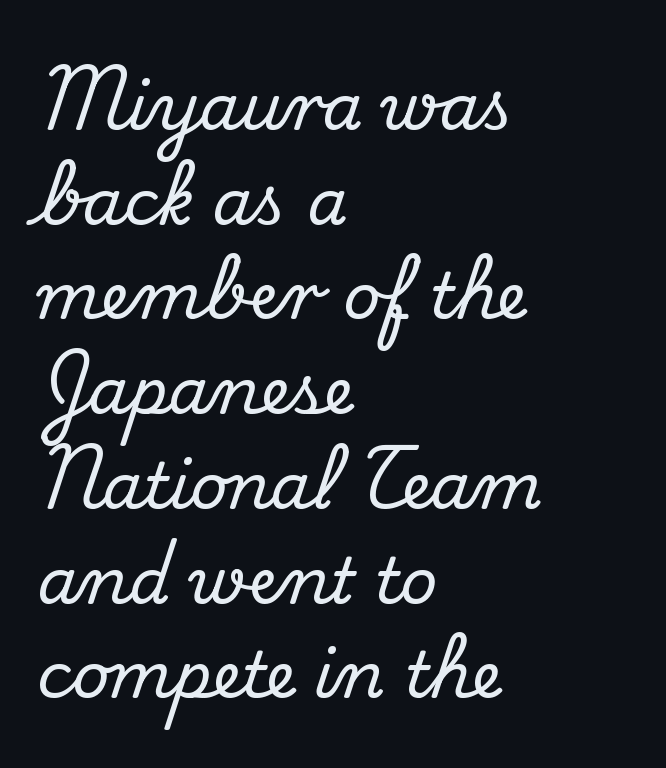
Q: Is the text italic (slanted)? A: Yes.
Q: Is the typeface a serif or a sans-serif typeface? A: Serif.
Q: Is the text underlined? A: No.
Q: How is the paragraph aligned? A: Left-aligned.
Q: Is the spacing between letters normal or unusually wide? A: Normal.
Q: Is the spacing between lines tight, normal or loose? A: Normal.
Q: Width (condensed, normal, or wide)? A: Normal.
Q: Stroke contrast? A: Medium.
Q: x-height? A: Small.
Q: Monospaced? A: No.
